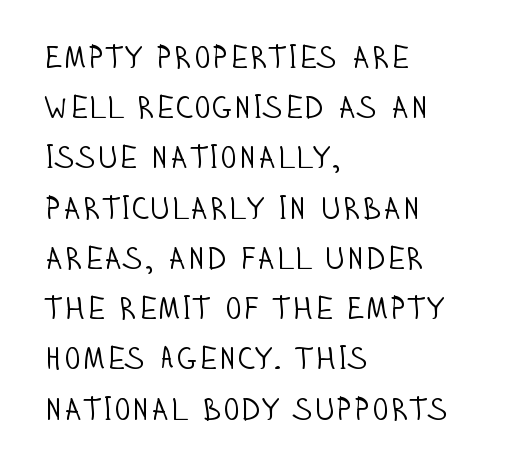
Check where the strokes stop: nothing finishes them off — pure sans. Caption: multi-line text, flush left, ragged right. The face looks like a standard text weight, possibly lighter. If you measured baseline to baseline, you'd find a middling distance.
